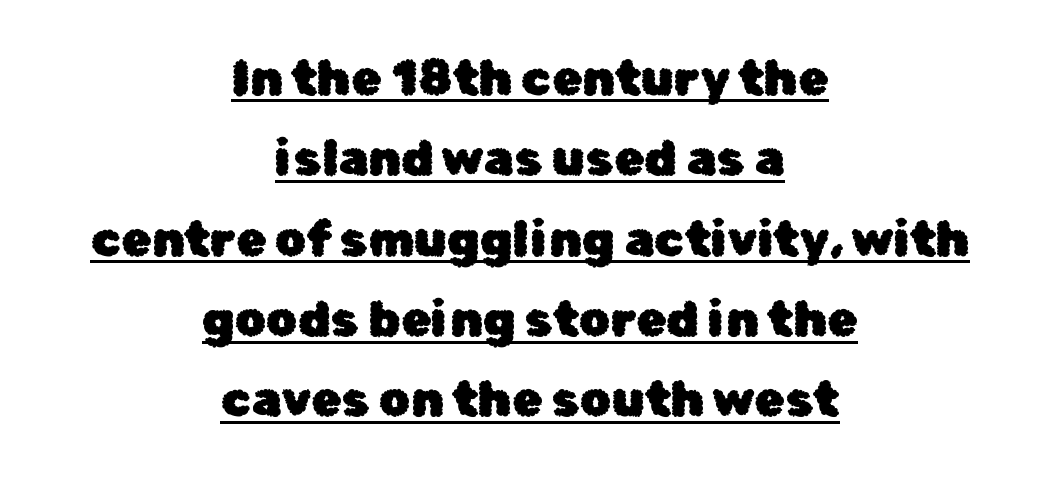
The face used here is rendered with its standard letterfit. Descenders here cross a horizontal rule under the line. Character widths vary here, with narrow letters taking less room than wide ones. What kind of face is this? One without serifs — a sans. Posture: vertical.
